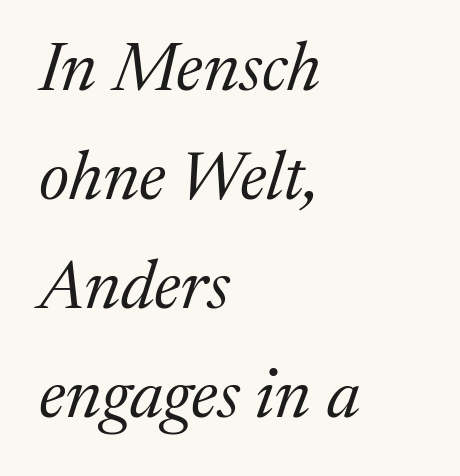
Q: Is the text bold? A: No.
Q: Is the text italic (slanted)? A: Yes, it leans right by about 17 degrees.
Q: Is the typeface a serif or a sans-serif typeface? A: Serif.
Q: Is the text underlined? A: No.
Q: How is the paragraph aligned? A: Left-aligned.
Q: Is the spacing between letters normal or unusually wide? A: Normal.
Q: Is the spacing between lines tight, normal or loose? A: Normal.
Q: Width (condensed, normal, or wide)? A: Normal.
Q: Stroke contrast? A: Medium.
Q: x-height? A: Medium.
Q: Monospaced? A: No.
